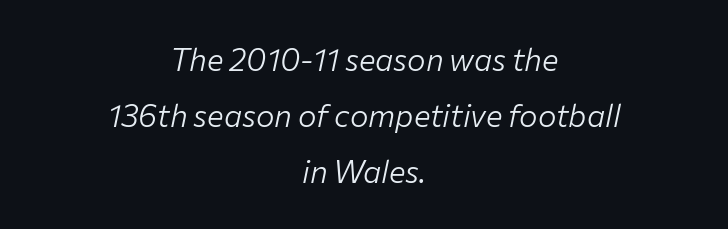
{"italic": "yes", "lean": "right", "slant_degrees": 12, "bold": "no", "weight": "light", "width": "normal", "stroke_contrast": "low", "x_height": "medium", "monospaced": "no", "underline": "no", "align": "center", "line_spacing_ratio": 1.8, "letter_spacing": "normal", "letter_spacing_em": 0.0, "glyph_px": 31}
